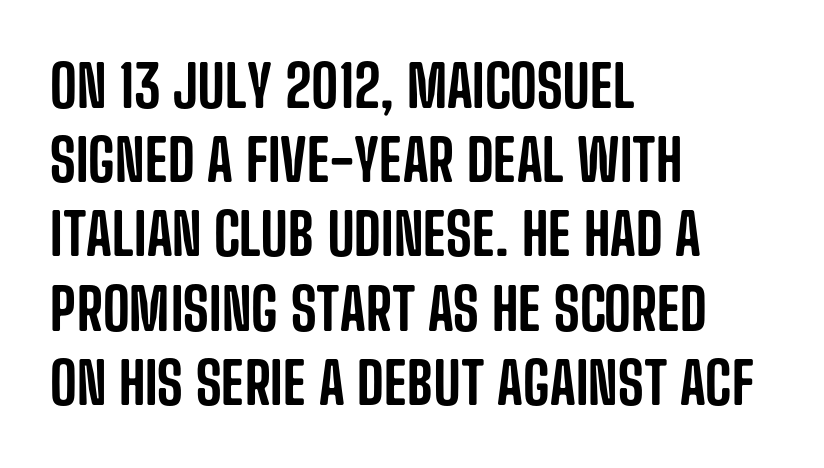
Q: Is the text italic (slanted)? A: No, it is upright.
Q: Is the typeface a serif or a sans-serif typeface? A: Sans-serif.
Q: Is the text underlined? A: No.
Q: How is the paragraph aligned? A: Left-aligned.
Q: Is the spacing between letters normal or unusually wide? A: Normal.
Q: Is the spacing between lines tight, normal or loose? A: Normal.
Q: Width (condensed, normal, or wide)? A: Condensed.
Q: Stroke contrast? A: Low.
Q: x-height? A: Large.
Q: Monospaced? A: No.
